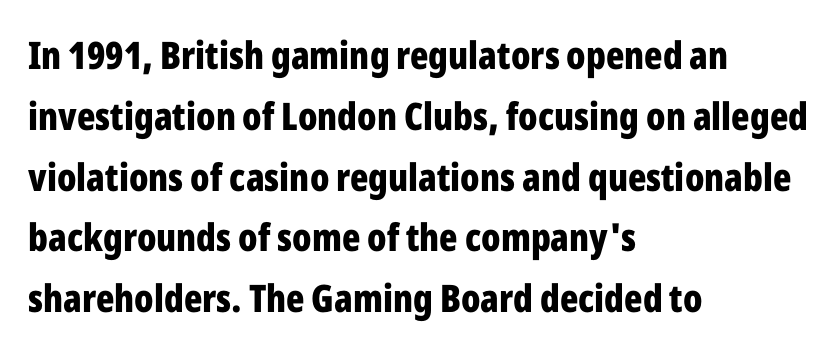
Quick note: underline off. The tracking reads as untouched default to a designer's eye. The rendering anchors every line to the left-hand side. The designer left line spacing at the default. This sample has the flowing, uneven cadence of proportional lettering.
